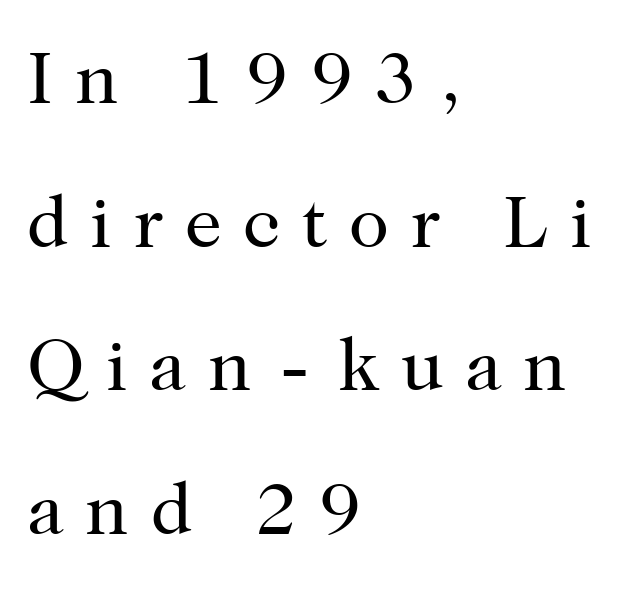
Q: Is the text bold? A: No.
Q: Is the text italic (slanted)? A: No, it is upright.
Q: Is the typeface a serif or a sans-serif typeface? A: Serif.
Q: Is the text underlined? A: No.
Q: How is the paragraph aligned? A: Left-aligned.
Q: Is the spacing between letters normal or unusually wide? A: Unusually wide.
Q: Is the spacing between lines tight, normal or loose? A: Loose.
Q: Width (condensed, normal, or wide)? A: Normal.
Q: Stroke contrast? A: High.
Q: x-height? A: Medium.
Q: Monospaced? A: No.
